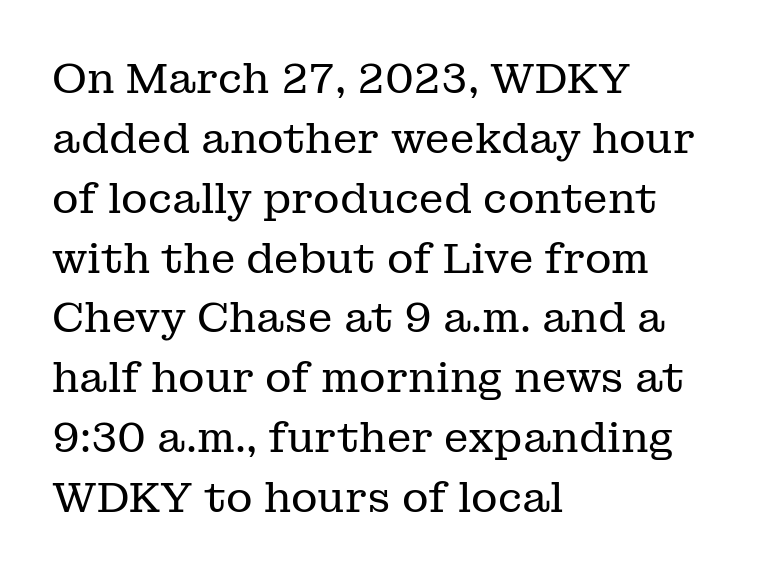
Look at the tracking — it's just the regular setting, nothing added. Notice how the passage keeps a crisp vertical edge on the left only. Rows of type keep a routine distance in the vertical direction. This is the regular roman posture of the typeface.
